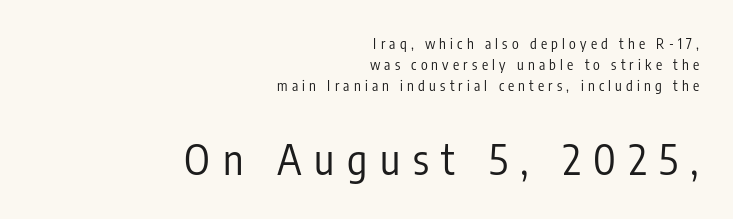
{"serif": "no", "italic": "no", "bold": "no", "weight": "regular", "width": "condensed", "stroke_contrast": "low", "x_height": "medium", "monospaced": "no", "underline": "no", "align": "right", "line_spacing": "normal", "line_spacing_ratio": 1.5, "letter_spacing": "wide", "letter_spacing_em": 0.3, "larger_block": "second", "size_ratio": 3.0, "glyph_px": 42}
